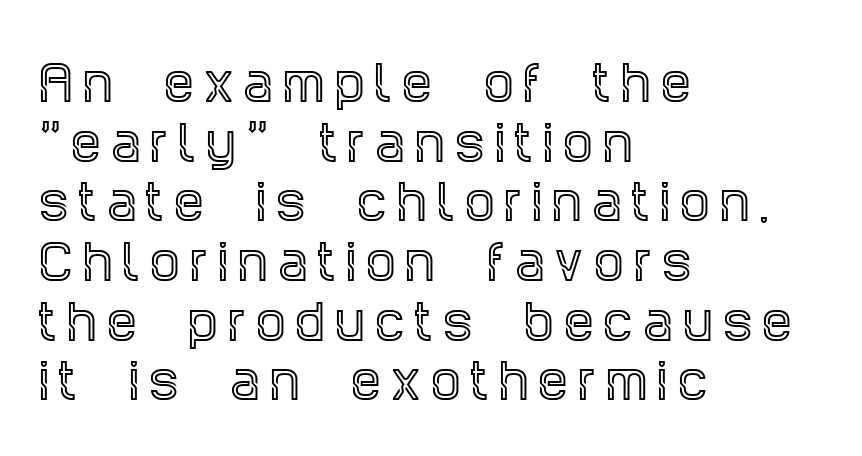
{"serif": "yes", "italic": "no", "width": "condensed", "x_height": "large", "monospaced": "no", "underline": "no", "align": "left", "line_spacing": "normal", "line_spacing_ratio": 1.27, "letter_spacing": "wide", "letter_spacing_em": 0.22, "glyph_px": 47}
